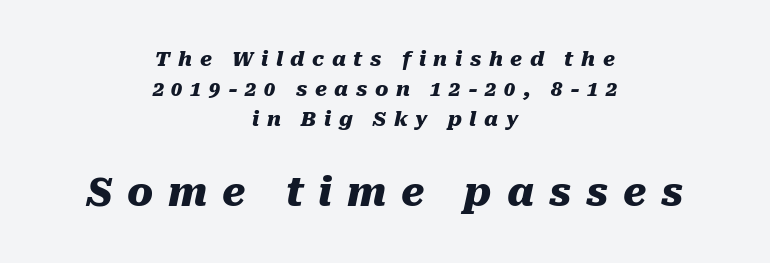
Q: Is the text bold? A: Yes.
Q: Is the text italic (slanted)? A: Yes, it leans right by about 10 degrees.
Q: Is the text underlined? A: No.
Q: How is the paragraph aligned? A: Centered.
Q: Is the spacing between letters normal or unusually wide? A: Unusually wide.
Q: Is the spacing between lines tight, normal or loose? A: Normal.
Q: Which block of text is set in a larger size, the first (top) or the second (bottom)? A: The second (bottom) one.
Q: Width (condensed, normal, or wide)? A: Normal.
Q: Stroke contrast? A: Medium.
Q: x-height? A: Medium.
Q: Monospaced? A: No.
